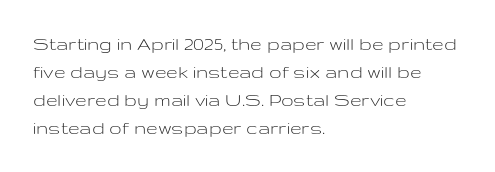
Q: Is the text bold? A: No.
Q: Is the text italic (slanted)? A: No, it is upright.
Q: Is the text underlined? A: No.
Q: How is the paragraph aligned? A: Left-aligned.
Q: Is the spacing between letters normal or unusually wide? A: Normal.
Q: Is the spacing between lines tight, normal or loose? A: Normal.
